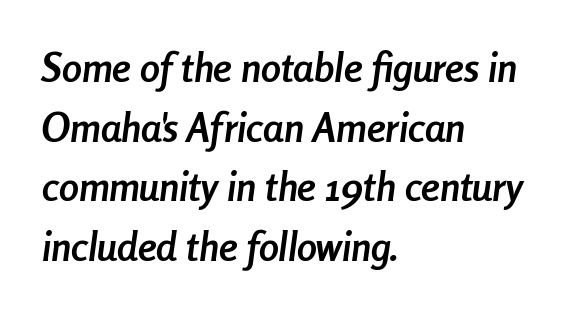
The passage shown stacks its lines at a standard gap. Caption: standard tracking, unaltered. The rag falls on the right side of this text block. Its strokes are broad and dark, the hallmark of bold type. The gap between lines stays unmarked. Proportional: the letters do not fall into vertical columns.
